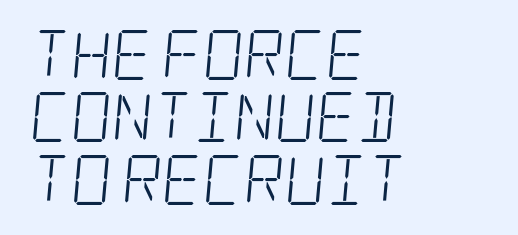
Q: Is the text bold? A: No.
Q: Is the typeface a serif or a sans-serif typeface? A: Serif.
Q: Is the text underlined? A: No.
Q: How is the paragraph aligned? A: Left-aligned.
Q: Is the spacing between letters normal or unusually wide? A: Normal.
Q: Is the spacing between lines tight, normal or loose? A: Normal.
Q: Width (condensed, normal, or wide)? A: Condensed.
Q: Stroke contrast? A: Low.
Q: x-height? A: Large.
